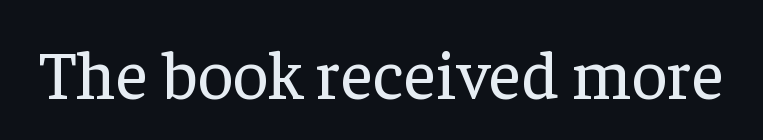
{"serif": "yes", "italic": "no", "bold": "no", "weight": "regular", "width": "normal", "stroke_contrast": "low", "x_height": "medium", "monospaced": "no", "underline": "no", "letter_spacing": "normal", "letter_spacing_em": 0.0, "glyph_px": 70}
